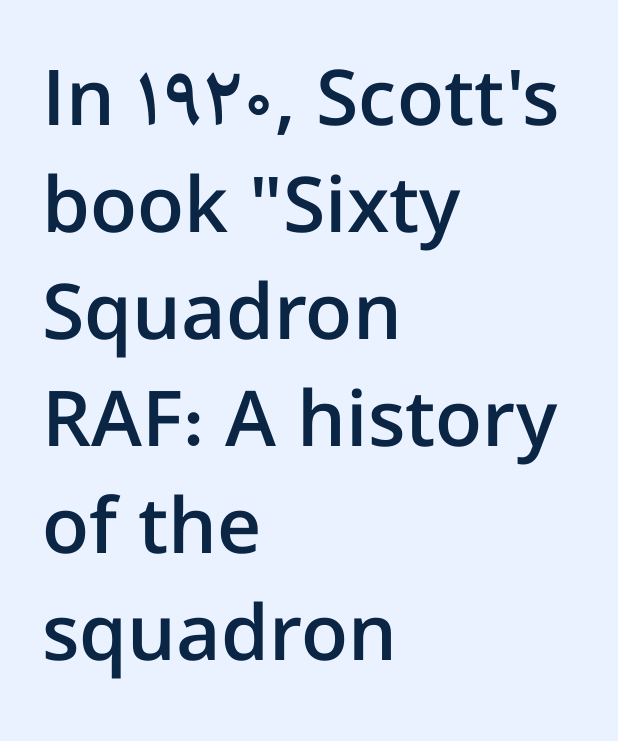
The image shows 77 px semibold sans-serif type, upright; set left-aligned, normal line spacing (1.39x), normal letter spacing, not underlined; low stroke contrast and a medium x-height.
